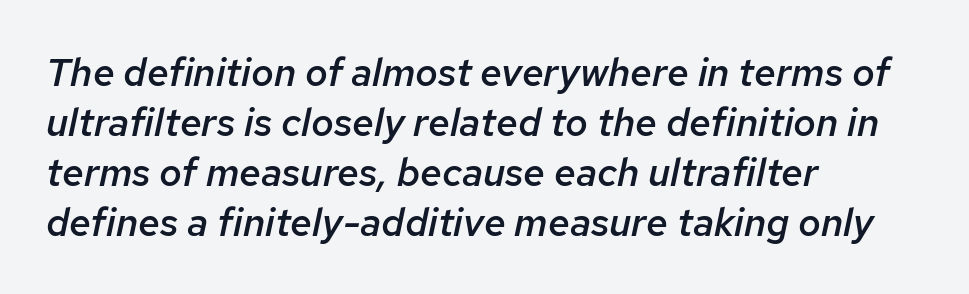
The image shows 39 px semibold type, italic (leaning right); set left-aligned, normal line spacing (1.28x), normal letter spacing, not underlined; low stroke contrast and a medium x-height.
